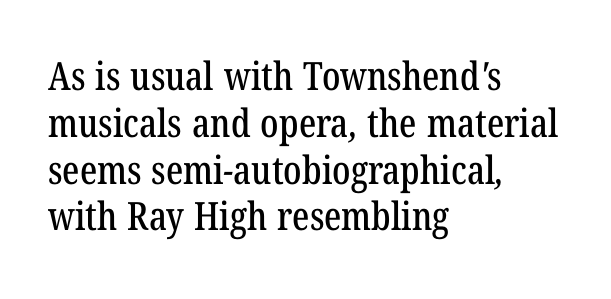
In terms of letterspacing, this is plain default setting. These lines are rendered in a variable-pitch font. Type style note: has serifs. Does the copy run flush right? No — it runs flush left. The string is rendered with underlining switched off.
